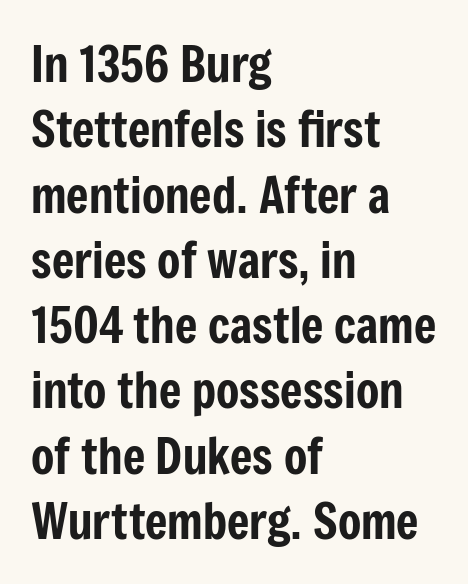
Q: Is the text italic (slanted)? A: No, it is upright.
Q: Is the typeface a serif or a sans-serif typeface? A: Sans-serif.
Q: Is the text underlined? A: No.
Q: How is the paragraph aligned? A: Left-aligned.
Q: Is the spacing between letters normal or unusually wide? A: Normal.
Q: Is the spacing between lines tight, normal or loose? A: Normal.
Q: Width (condensed, normal, or wide)? A: Condensed.
Q: Stroke contrast? A: Low.
Q: x-height? A: Medium.
Q: Monospaced? A: No.
